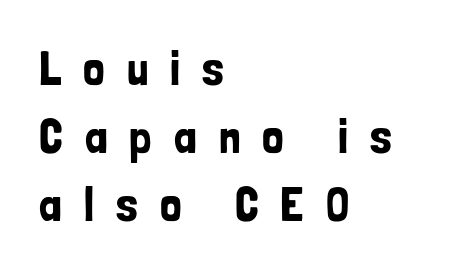
{"serif": "no", "italic": "no", "width": "condensed", "stroke_contrast": "low", "x_height": "medium", "monospaced": "no", "underline": "no", "align": "left", "line_spacing": "normal", "line_spacing_ratio": 1.42, "letter_spacing": "wide", "letter_spacing_em": 0.46, "glyph_px": 48}
